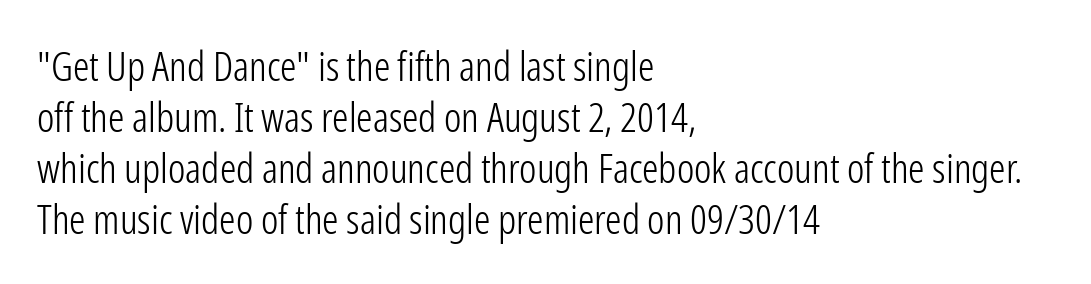
Q: Is the text bold? A: No.
Q: Is the text italic (slanted)? A: No, it is upright.
Q: Is the typeface a serif or a sans-serif typeface? A: Sans-serif.
Q: Is the text underlined? A: No.
Q: How is the paragraph aligned? A: Left-aligned.
Q: Is the spacing between letters normal or unusually wide? A: Normal.
Q: Width (condensed, normal, or wide)? A: Condensed.
Q: Stroke contrast? A: Low.
Q: x-height? A: Medium.
Q: Monospaced? A: No.
